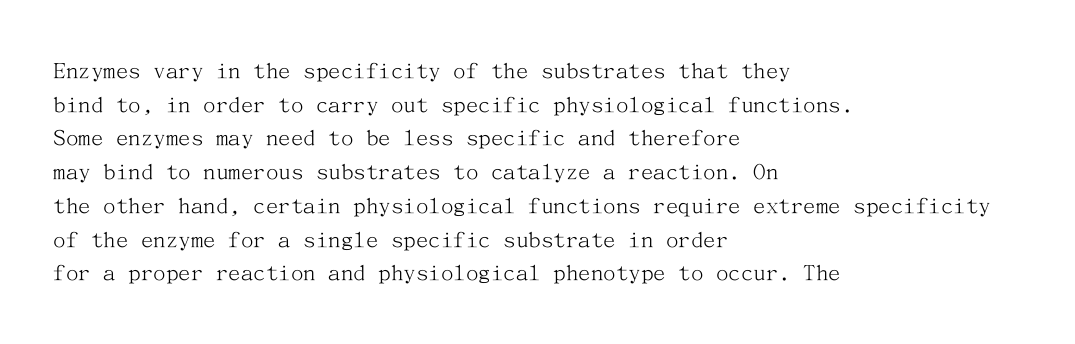
{"italic": "no", "bold": "no", "underline": "no", "align": "left", "line_spacing": "normal", "line_spacing_ratio": 1.35, "letter_spacing": "normal", "letter_spacing_em": 0.0, "glyph_px": 25}
